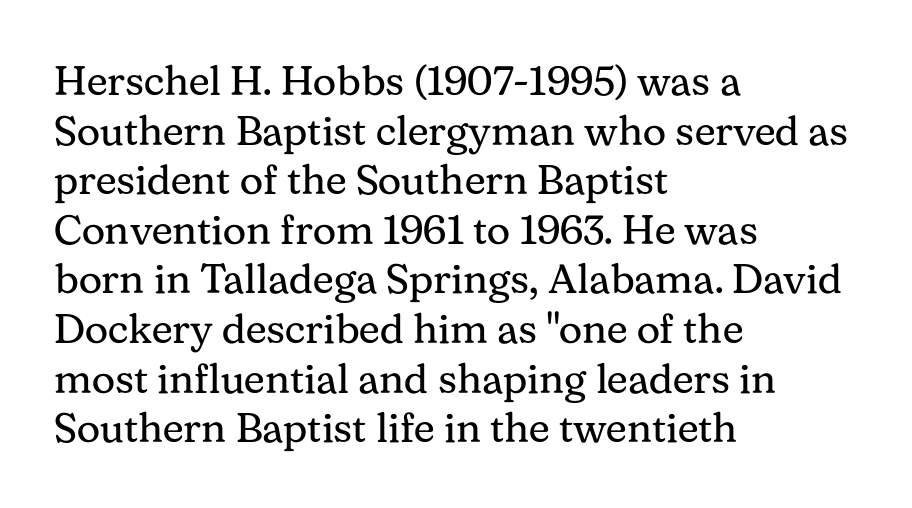
Weight: not bold — regular or lighter. Glance below the letters and you will spot only blank space. Note the varied advance widths — an 'i' is clearly narrower than an 'm'. Does the lettering tilt? It doesn't — this is upright. Serifs: yes, visible at the terminals of the letterforms.
